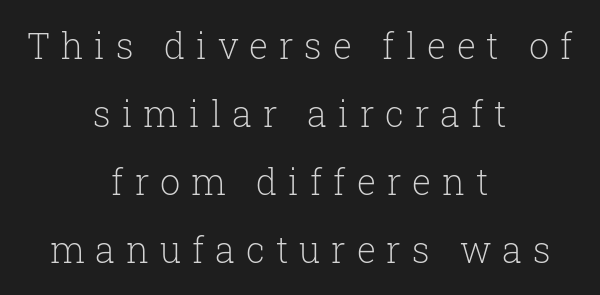
The image shows 36 px light serif type, upright; set centered, line spacing 1.89x, unusually wide letter spacing (+0.3 em), not underlined; low stroke contrast and a medium x-height.
